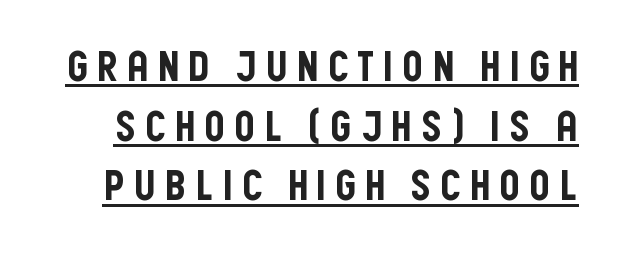
Beneath each row of characters lies a ruled line. Every character sits straight up, as roman type does. Typographically, this falls in the sans-serif category. Vertical spacing — default.
